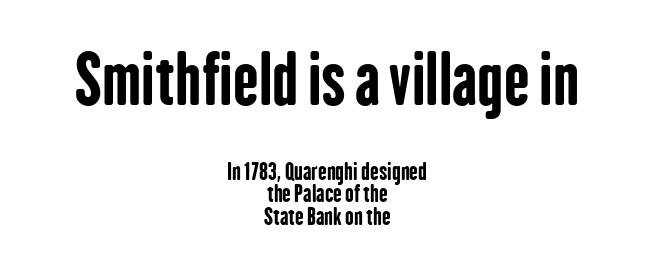
{"serif": "no", "italic": "no", "bold": "yes", "weight": "bold", "width": "condensed", "stroke_contrast": "low", "x_height": "medium", "monospaced": "no", "underline": "no", "align": "center", "line_spacing": "tight", "line_spacing_ratio": 0.99, "letter_spacing": "normal", "letter_spacing_em": 0.0, "larger_block": "first", "size_ratio": 2.96, "glyph_px": 68}
